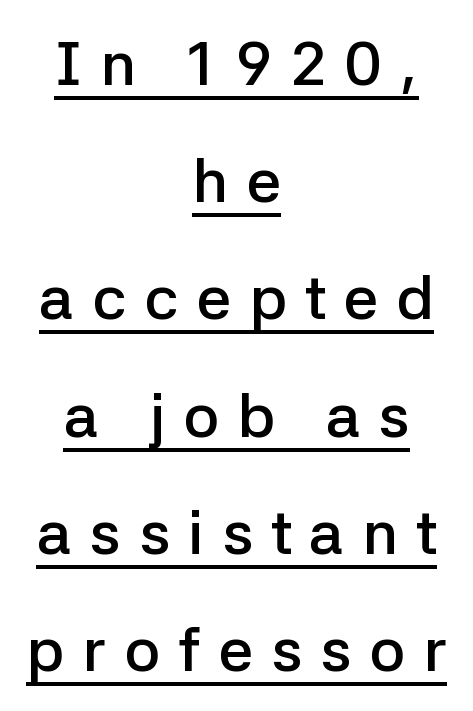
{"serif": "no", "italic": "no", "bold": "semi", "weight": "semibold", "width": "normal", "stroke_contrast": "low", "x_height": "medium", "monospaced": "no", "underline": "yes", "align": "center", "line_spacing_ratio": 1.89, "letter_spacing": "wide", "letter_spacing_em": 0.29, "glyph_px": 62}
